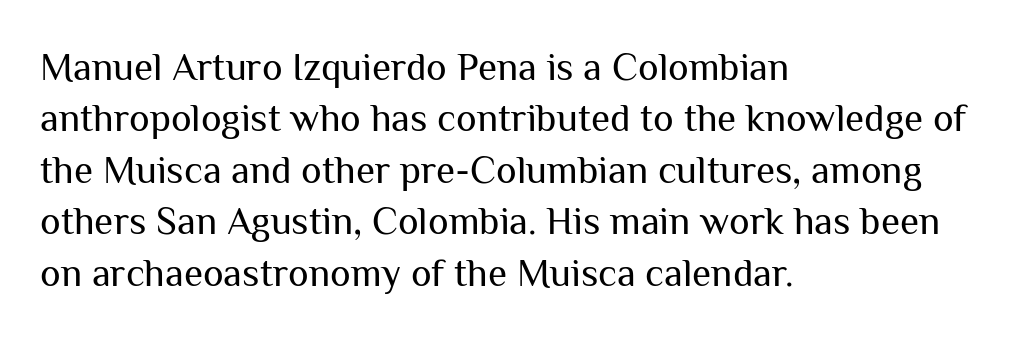
Q: Is the text bold? A: No.
Q: Is the text italic (slanted)? A: No, it is upright.
Q: Is the typeface a serif or a sans-serif typeface? A: Sans-serif.
Q: Is the text underlined? A: No.
Q: How is the paragraph aligned? A: Left-aligned.
Q: Is the spacing between letters normal or unusually wide? A: Normal.
Q: Is the spacing between lines tight, normal or loose? A: Normal.
Q: Width (condensed, normal, or wide)? A: Normal.
Q: Stroke contrast? A: Medium.
Q: x-height? A: Medium.
Q: Monospaced? A: No.
